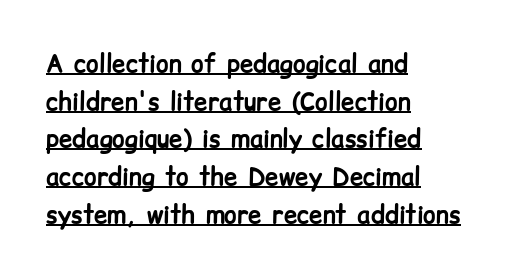
{"italic": "no", "bold": "yes", "underline": "yes", "align": "left", "line_spacing": "normal", "line_spacing_ratio": 1.57, "letter_spacing": "normal", "letter_spacing_em": 0.0, "glyph_px": 24}
